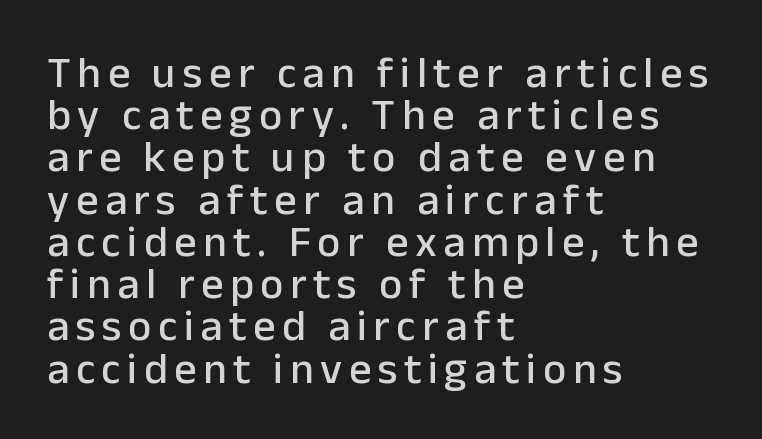
Compared with a centered layout, this one pins lines to the left instead. Decoration check: the copy has no underline. No feet cap the strokes, marking this as sans-serif type. Quick note: interline space is minimal. Nope, not italic — everything's standing straight. Proportional: the letters do not fall into vertical columns.
